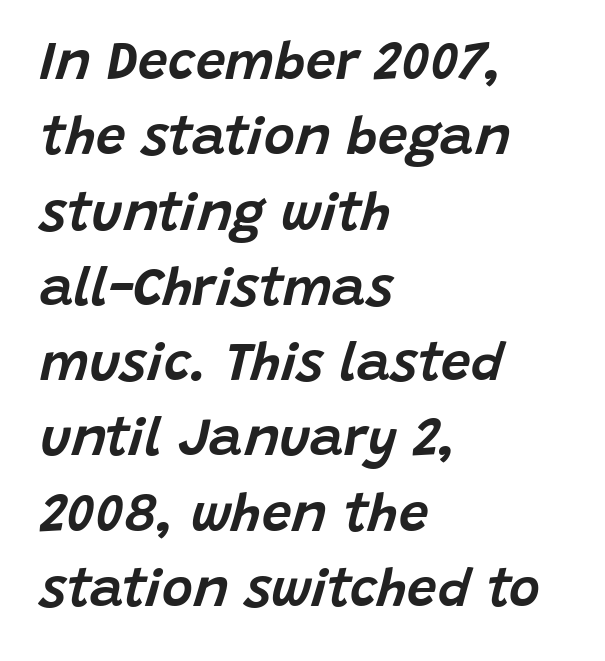
The lines in this sample share a left origin and differ only in where they stop. Does the leading feel generous? No, just average. The whole block is typeset with a tilt. Honestly, the letter spacing is just normal — you wouldn't notice it. Proportional: the letters do not fall into vertical columns.
